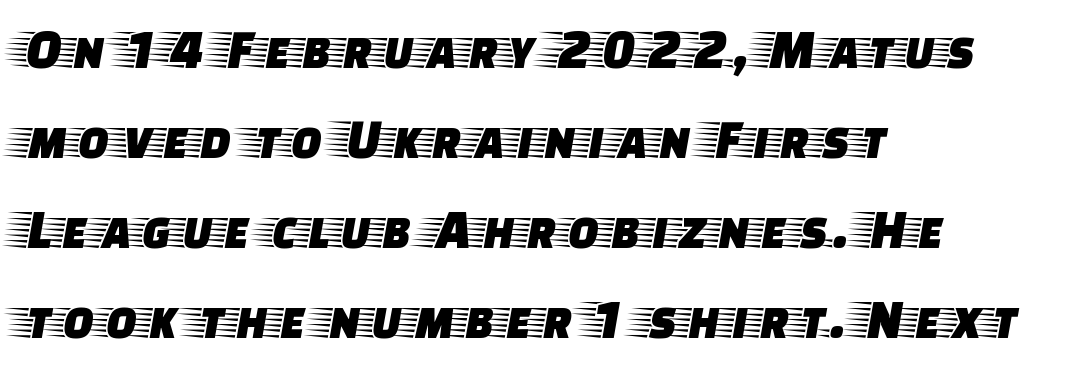
The image shows 57 px wide serif type; set left-aligned, normal line spacing (1.58x), normal letter spacing, not underlined; low stroke contrast and a large x-height.
